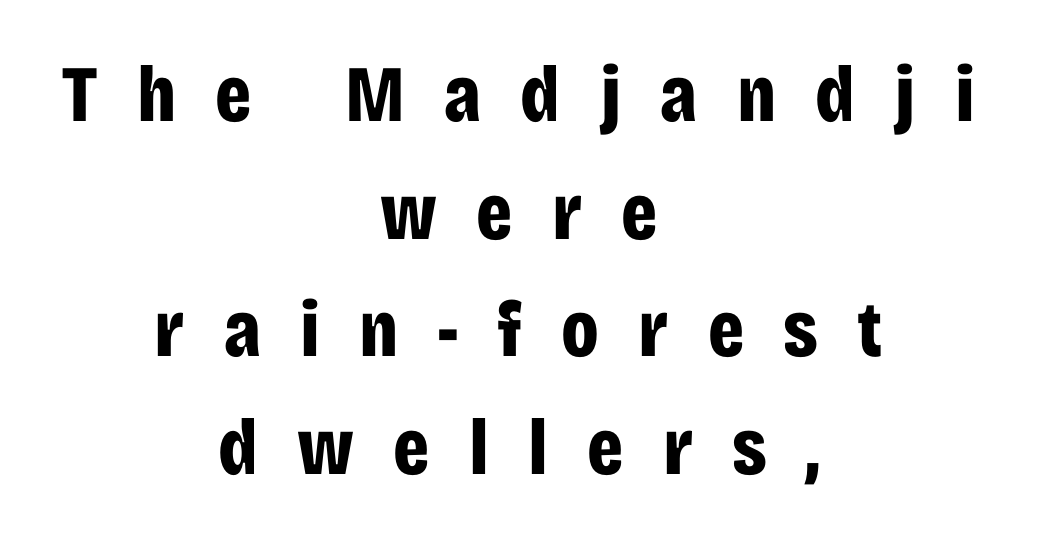
The image shows 80 px bold, condensed sans-serif type, upright; set centered, normal line spacing (1.47x), unusually wide letter spacing (+0.49 em), not underlined; low stroke contrast and a large x-height.
